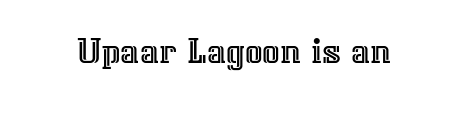
{"italic": "no", "width": "normal", "x_height": "medium", "monospaced": "no", "underline": "no", "letter_spacing": "normal", "letter_spacing_em": 0.0, "glyph_px": 39}
